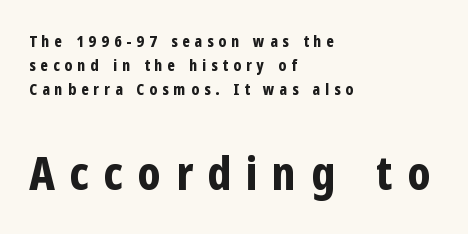
{"serif": "no", "italic": "no", "bold": "yes", "weight": "bold", "width": "condensed", "stroke_contrast": "low", "x_height": "medium", "monospaced": "no", "underline": "no", "align": "left", "line_spacing": "normal", "line_spacing_ratio": 1.51, "letter_spacing": "wide", "letter_spacing_em": 0.31, "larger_block": "second", "size_ratio": 2.94, "glyph_px": 47}
